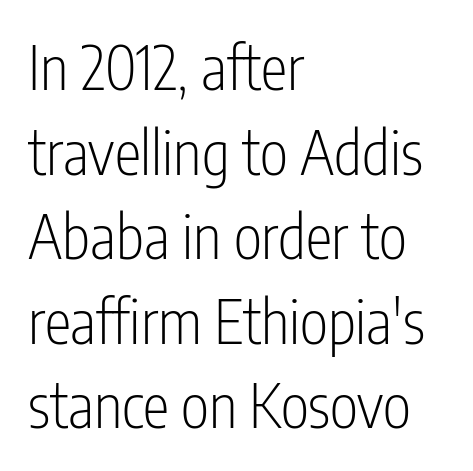
Q: Is the text bold? A: No.
Q: Is the text italic (slanted)? A: No, it is upright.
Q: Is the typeface a serif or a sans-serif typeface? A: Sans-serif.
Q: Is the text underlined? A: No.
Q: How is the paragraph aligned? A: Left-aligned.
Q: Is the spacing between letters normal or unusually wide? A: Normal.
Q: Is the spacing between lines tight, normal or loose? A: Normal.
Q: Width (condensed, normal, or wide)? A: Condensed.
Q: Stroke contrast? A: Low.
Q: x-height? A: Medium.
Q: Monospaced? A: No.
